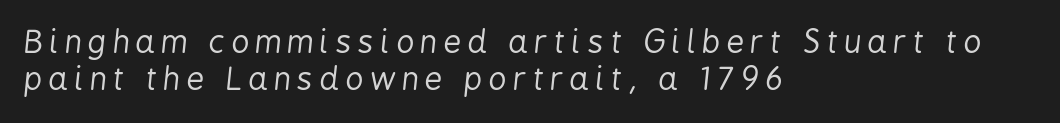
{"italic": "yes", "lean": "right", "slant_degrees": 6, "bold": "no", "weight": "regular", "width": "condensed", "stroke_contrast": "low", "x_height": "medium", "monospaced": "no", "underline": "no", "align": "left", "line_spacing_ratio": 1.19, "letter_spacing": "wide", "letter_spacing_em": 0.21, "glyph_px": 31}
